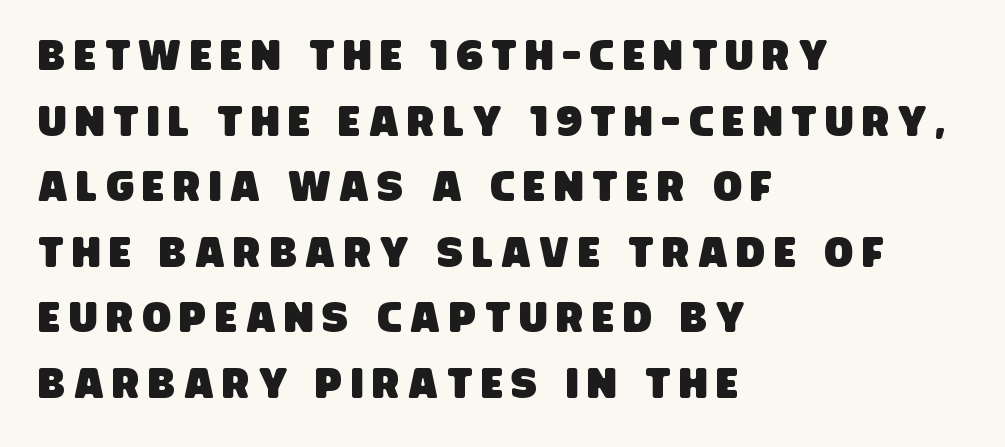
{"serif": "no", "width": "condensed", "stroke_contrast": "low", "x_height": "large", "monospaced": "no", "underline": "no", "align": "left", "line_spacing": "normal", "line_spacing_ratio": 1.56, "letter_spacing": "wide", "letter_spacing_em": 0.21, "glyph_px": 42}
